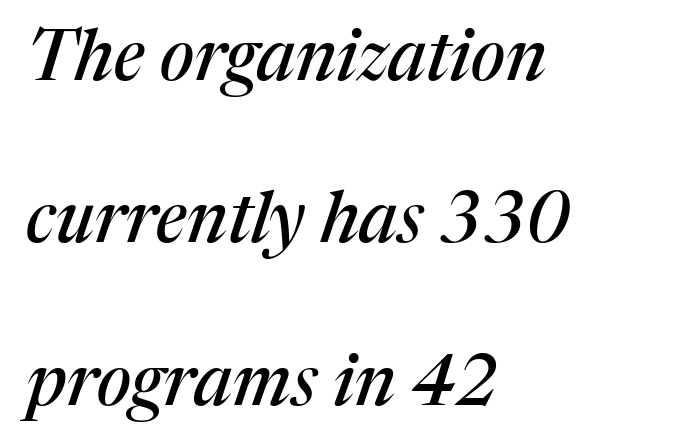
Bare-footed words on every line. The passage shown is typeset with a serif family. Compared with ordinary roman type, these characters are visibly tilted. Airy leading.
